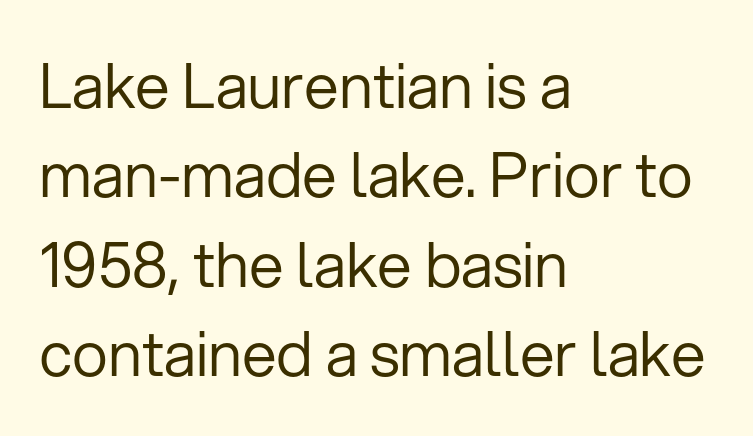
Q: Is the text bold? A: No.
Q: Is the text italic (slanted)? A: No, it is upright.
Q: Is the typeface a serif or a sans-serif typeface? A: Sans-serif.
Q: Is the text underlined? A: No.
Q: How is the paragraph aligned? A: Left-aligned.
Q: Is the spacing between letters normal or unusually wide? A: Normal.
Q: Is the spacing between lines tight, normal or loose? A: Normal.
Q: Width (condensed, normal, or wide)? A: Normal.
Q: Stroke contrast? A: Low.
Q: x-height? A: Medium.
Q: Monospaced? A: No.
